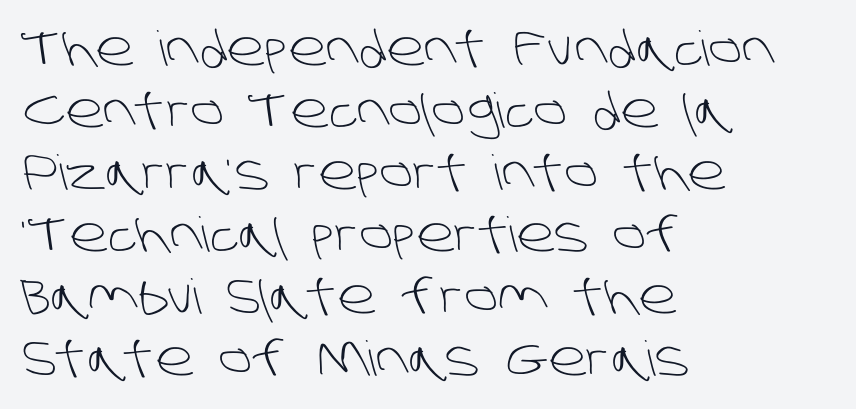
Q: Is the text bold? A: No.
Q: Is the typeface a serif or a sans-serif typeface? A: Sans-serif.
Q: Is the text underlined? A: No.
Q: How is the paragraph aligned? A: Left-aligned.
Q: Is the spacing between letters normal or unusually wide? A: Normal.
Q: Is the spacing between lines tight, normal or loose? A: Normal.
Q: Width (condensed, normal, or wide)? A: Normal.
Q: Stroke contrast? A: Low.
Q: x-height? A: Large.
Q: Monospaced? A: No.
